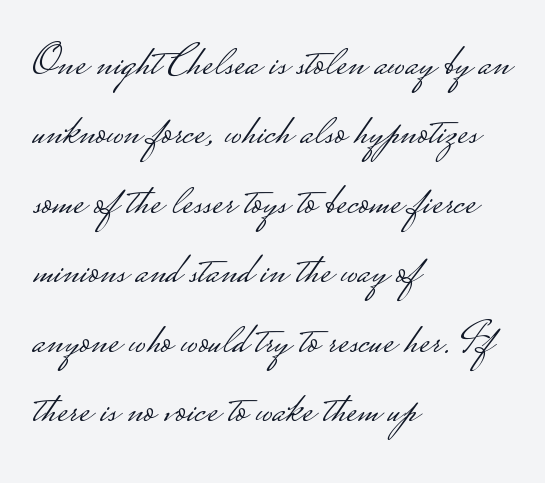
Weight: not bold — regular or lighter. A typesetter would call this proportional, since set widths differ per character. The glyphs are unaccompanied by any horizontal stroke below them. Observe the ordinary spacing: letters are neighbours, not strangers.
